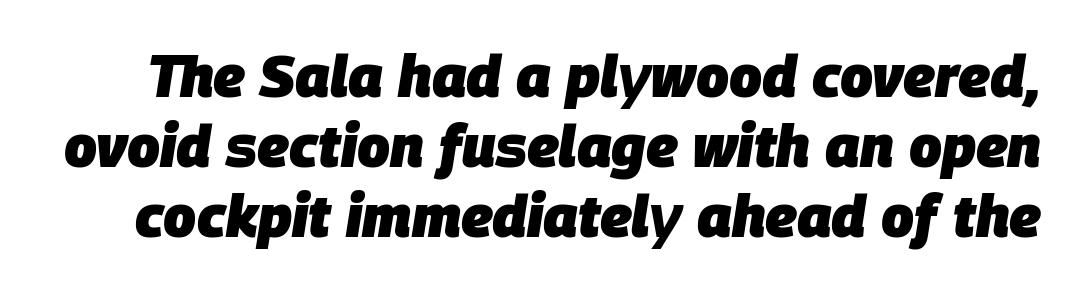
{"italic": "yes", "lean": "right", "slant_degrees": 9, "bold": "yes", "weight": "heavy", "width": "normal", "stroke_contrast": "low", "x_height": "large", "monospaced": "no", "underline": "no", "line_spacing_ratio": 1.21, "letter_spacing": "normal", "letter_spacing_em": 0.0, "glyph_px": 58}
